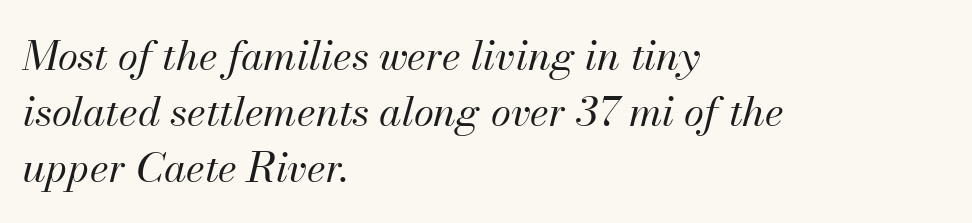
Q: Is the text bold? A: No.
Q: Is the text italic (slanted)? A: Yes, it leans right by about 13 degrees.
Q: Is the text underlined? A: No.
Q: How is the paragraph aligned? A: Left-aligned.
Q: Is the spacing between letters normal or unusually wide? A: Normal.
Q: Is the spacing between lines tight, normal or loose? A: Normal.
Q: Width (condensed, normal, or wide)? A: Normal.
Q: Stroke contrast? A: Medium.
Q: x-height? A: Small.
Q: Monospaced? A: No.
